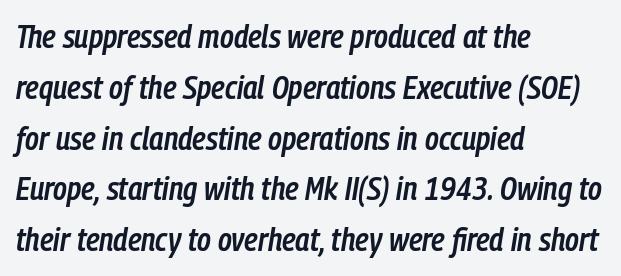
Q: Is the text bold? A: Semi-bold.
Q: Is the text italic (slanted)? A: Yes, it leans right by about 9 degrees.
Q: Is the text underlined? A: No.
Q: How is the paragraph aligned? A: Left-aligned.
Q: Is the spacing between letters normal or unusually wide? A: Normal.
Q: Is the spacing between lines tight, normal or loose? A: Normal.
Q: Width (condensed, normal, or wide)? A: Condensed.
Q: Stroke contrast? A: Low.
Q: x-height? A: Medium.
Q: Monospaced? A: No.
